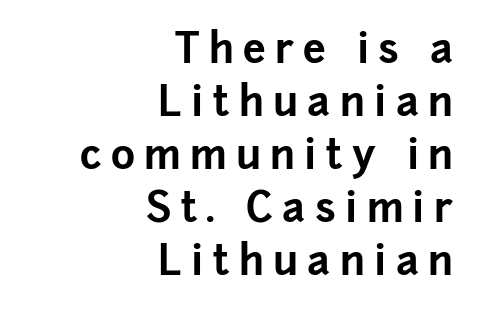
{"serif": "no", "italic": "no", "bold": "yes", "weight": "bold", "width": "normal", "stroke_contrast": "low", "x_height": "medium", "monospaced": "no", "underline": "no", "align": "right", "line_spacing": "normal", "line_spacing_ratio": 1.29, "letter_spacing": "wide", "letter_spacing_em": 0.23, "glyph_px": 41}
